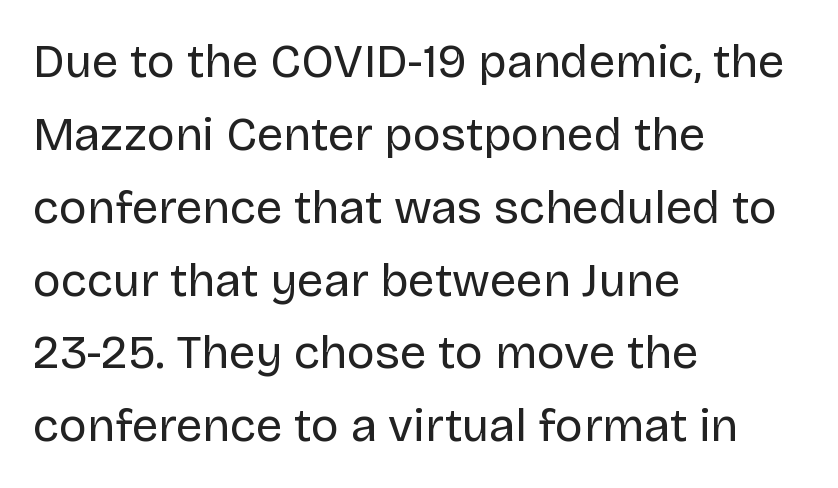
The image shows 47 px regular-weight sans-serif type, upright; set left-aligned, normal line spacing (1.55x), normal letter spacing, not underlined; low stroke contrast and a large x-height.
